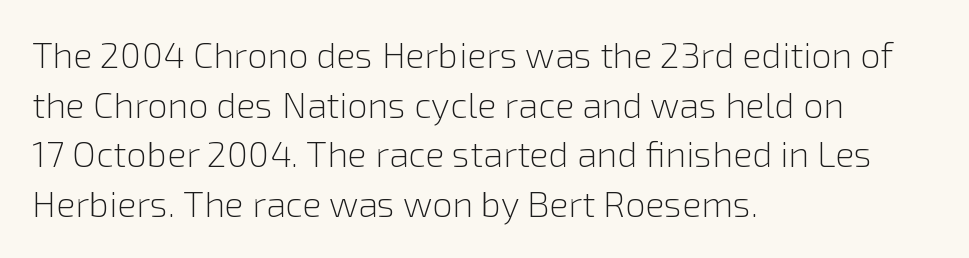
Q: Is the text bold? A: No.
Q: Is the text italic (slanted)? A: No, it is upright.
Q: Is the typeface a serif or a sans-serif typeface? A: Sans-serif.
Q: Is the text underlined? A: No.
Q: How is the paragraph aligned? A: Left-aligned.
Q: Is the spacing between letters normal or unusually wide? A: Normal.
Q: Is the spacing between lines tight, normal or loose? A: Normal.
Q: Width (condensed, normal, or wide)? A: Normal.
Q: Stroke contrast? A: Low.
Q: x-height? A: Medium.
Q: Monospaced? A: No.
